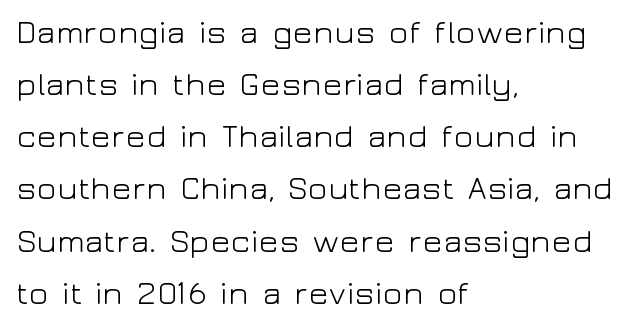
The image shows 33 px light, wide sans-serif type, upright; set left-aligned, normal line spacing (1.58x), normal letter spacing, not underlined; low stroke contrast and a medium x-height.
